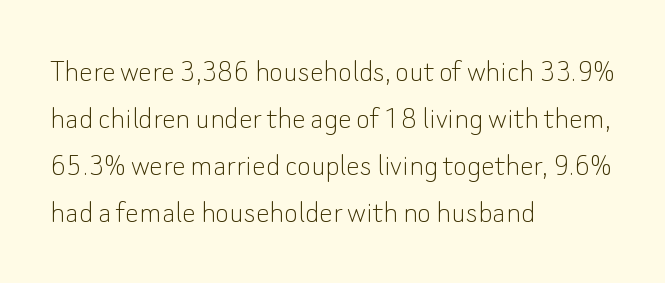
The image shows 34 px thin sans-serif type, upright; set left-aligned, normal line spacing (1.38x), normal letter spacing, not underlined; low stroke contrast and a small x-height.
